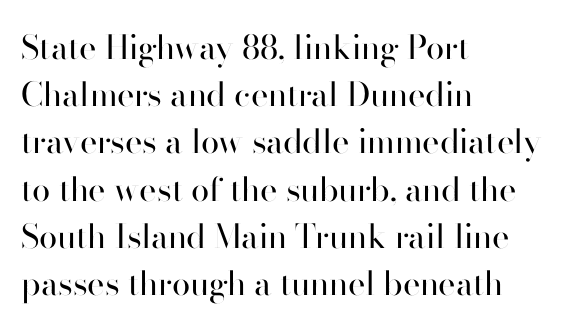
Horizontal bands of white between lines are of average thickness. No extra tracking has been applied to these lines. A clean baseline with only descenders dipping below it. Stroke terminals: plain, sans-serif.
